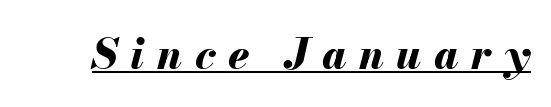
Q: Is the text bold? A: Yes.
Q: Is the text italic (slanted)? A: Yes, it leans right by about 13 degrees.
Q: Is the text underlined? A: Yes.
Q: Is the spacing between letters normal or unusually wide? A: Unusually wide.
Q: Width (condensed, normal, or wide)? A: Normal.
Q: Stroke contrast? A: Medium.
Q: x-height? A: Small.
Q: Monospaced? A: No.
